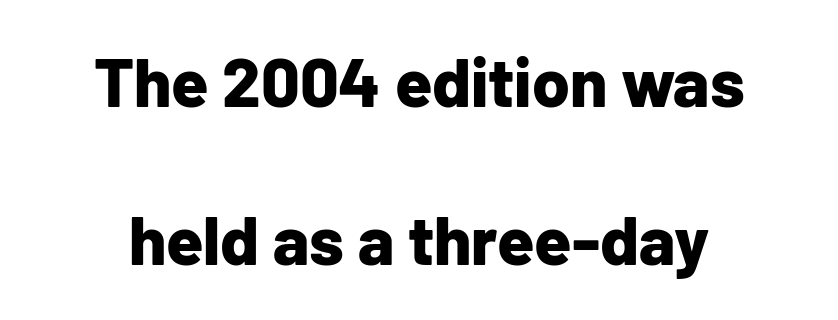
Q: Is the text bold? A: Yes.
Q: Is the text italic (slanted)? A: No, it is upright.
Q: Is the typeface a serif or a sans-serif typeface? A: Sans-serif.
Q: Is the text underlined? A: No.
Q: Is the spacing between letters normal or unusually wide? A: Normal.
Q: Is the spacing between lines tight, normal or loose? A: Loose.
Q: Width (condensed, normal, or wide)? A: Normal.
Q: Stroke contrast? A: Low.
Q: x-height? A: Medium.
Q: Monospaced? A: No.
